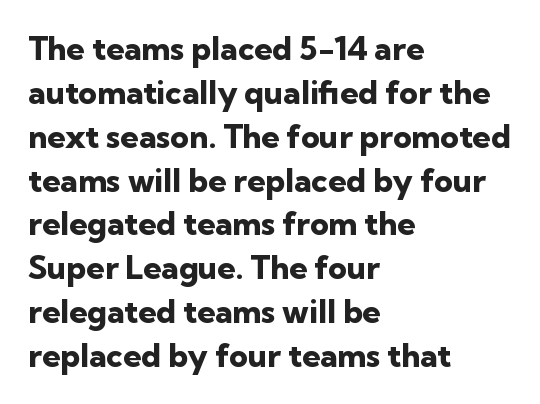
Q: Is the text bold? A: Yes.
Q: Is the text italic (slanted)? A: No, it is upright.
Q: Is the typeface a serif or a sans-serif typeface? A: Sans-serif.
Q: Is the text underlined? A: No.
Q: How is the paragraph aligned? A: Left-aligned.
Q: Is the spacing between letters normal or unusually wide? A: Normal.
Q: Is the spacing between lines tight, normal or loose? A: Normal.
Q: Width (condensed, normal, or wide)? A: Normal.
Q: Stroke contrast? A: Low.
Q: x-height? A: Medium.
Q: Monospaced? A: No.
